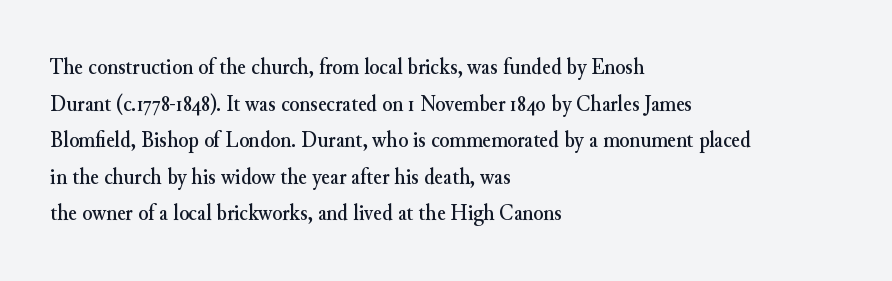
Rendered with straight, roman letterforms. Notice how the passage keeps a crisp vertical edge on the left only. A typesetter would call this leading conventional body-copy spacing. Is the letter spacing exaggerated? No — it looks like the ordinary default.
